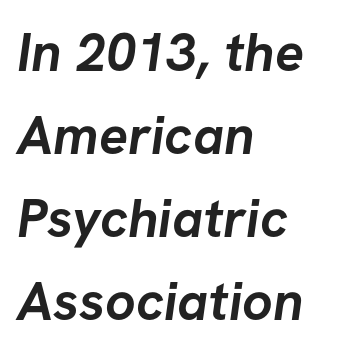
Q: Is the text bold? A: Yes.
Q: Is the typeface a serif or a sans-serif typeface? A: Sans-serif.
Q: Is the text underlined? A: No.
Q: How is the paragraph aligned? A: Left-aligned.
Q: Is the spacing between letters normal or unusually wide? A: Normal.
Q: Is the spacing between lines tight, normal or loose? A: Normal.
Q: Width (condensed, normal, or wide)? A: Normal.
Q: Stroke contrast? A: Low.
Q: x-height? A: Medium.
Q: Monospaced? A: No.
